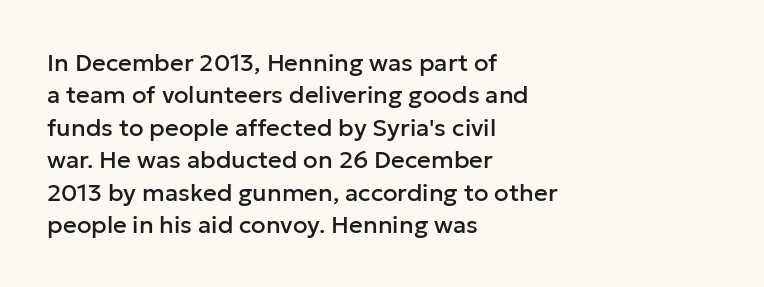
Q: Is the text italic (slanted)? A: No, it is upright.
Q: Is the text underlined? A: No.
Q: How is the paragraph aligned? A: Left-aligned.
Q: Is the spacing between letters normal or unusually wide? A: Normal.
Q: Is the spacing between lines tight, normal or loose? A: Normal.
